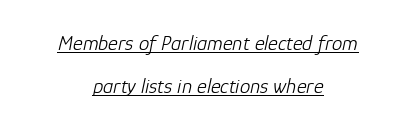
The image shows 21 px text type, italic (leaning right); set centered, loose line spacing (2.05x), normal letter spacing, underlined.
